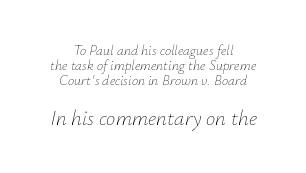
{"italic": "yes", "lean": "right", "slant_degrees": 12, "bold": "no", "underline": "no", "align": "center", "line_spacing": "tight", "line_spacing_ratio": 1.08, "letter_spacing": "normal", "letter_spacing_em": 0.0, "larger_block": "second", "size_ratio": 1.5, "glyph_px": 21}
